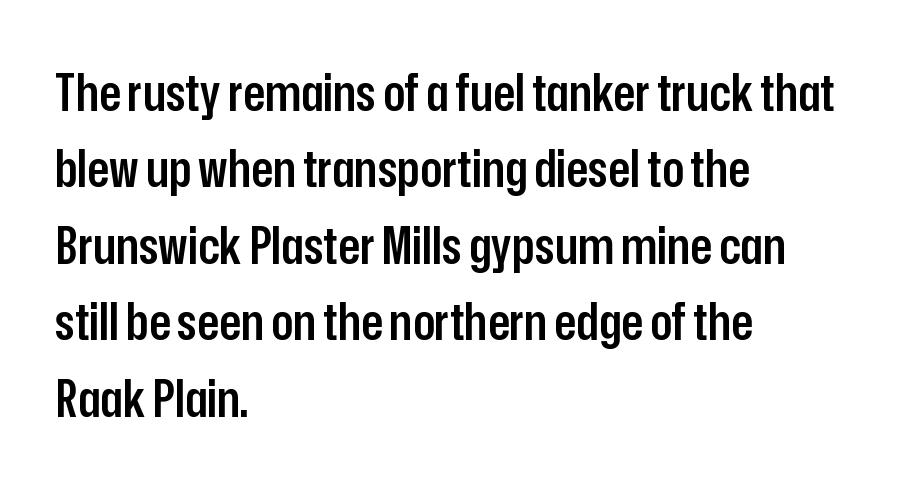
A clean baseline with only descenders dipping below it. The letters advance in unequal steps, a hallmark of proportional type. The strokes are fattened partway — semibold, not bold. Is there any slant? The stems are plumb. The line-height multiplier appears to be the usual default.
